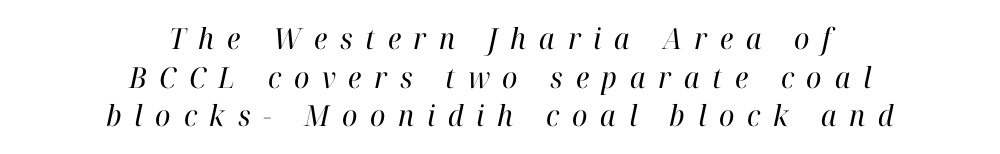
{"serif": "yes", "italic": "yes", "lean": "right", "slant_degrees": 12, "bold": "no", "weight": "regular", "width": "normal", "stroke_contrast": "high", "x_height": "medium", "monospaced": "no", "underline": "no", "align": "center", "line_spacing": "normal", "line_spacing_ratio": 1.33, "letter_spacing": "wide", "letter_spacing_em": 0.44, "glyph_px": 29}
